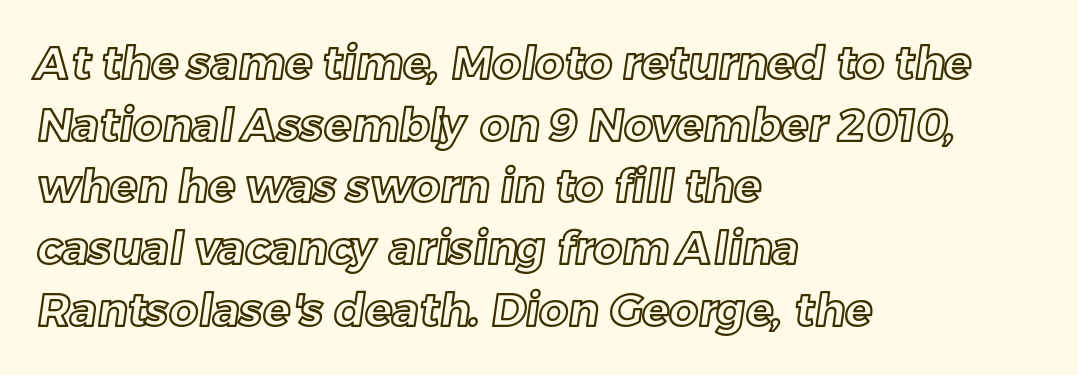
Each letter keeps its own natural width here, so spacing adapts to shape. Normally led — the rows are evenly, conventionally spaced. This rendering features lettering with no underline. Is the block centered? No — it sits flush against the left margin. Look at the tracking — it's just the regular setting, nothing added.
